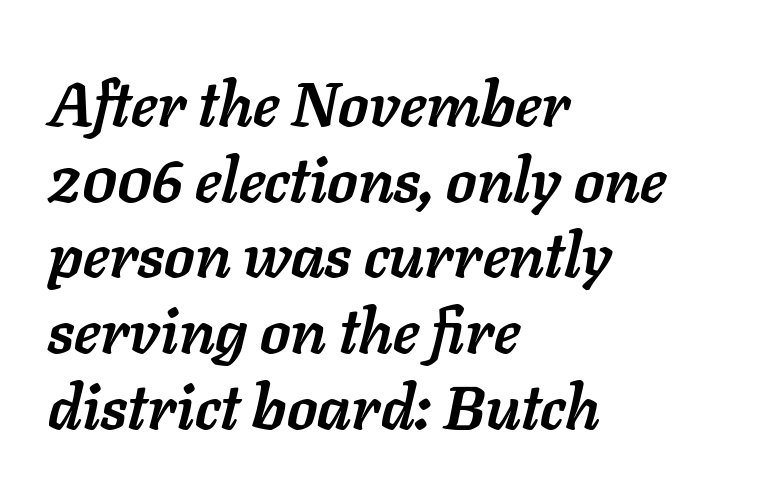
The image shows 62 px semibold type, italic (leaning right); set left-aligned, line spacing 1.22x, normal letter spacing, not underlined; low stroke contrast and a medium x-height.
